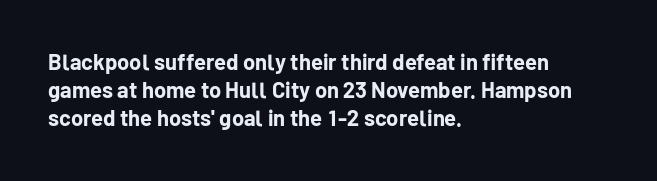
{"italic": "no", "bold": "yes", "underline": "no", "align": "left", "line_spacing": "normal", "line_spacing_ratio": 1.27, "letter_spacing": "normal", "letter_spacing_em": 0.0, "glyph_px": 22}
